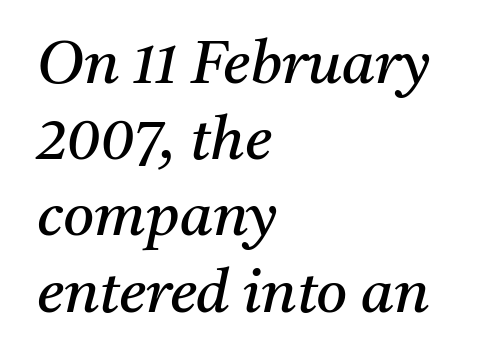
The image shows 60 px regular-weight serif type, italic (leaning right); set left-aligned, normal line spacing (1.27x), normal letter spacing, not underlined; medium stroke contrast and a medium x-height.
